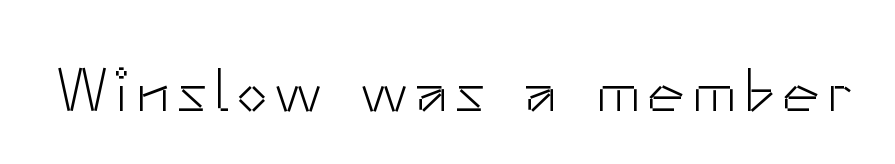
The image shows 62 px light sans-serif type, upright; set not underlined; low stroke contrast and a small x-height.
